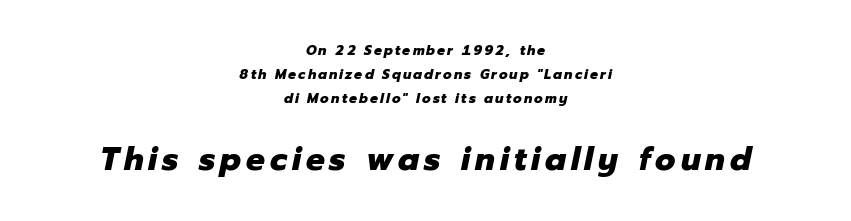
The typography opts for an oblique posture over an upright one. Is this a fixed-width face? No — the glyphs have proportional, varying widths. Strong, thick strokes mark this as bold type. Any mark beneath the type? The region is blank. Casual observation: everything's sitting right in the middle.
